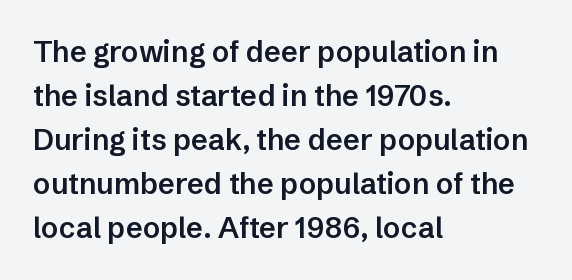
{"serif": "no", "italic": "no", "bold": "semi", "weight": "semibold", "width": "normal", "stroke_contrast": "low", "x_height": "medium", "monospaced": "no", "underline": "no", "align": "left", "line_spacing": "normal", "line_spacing_ratio": 1.52, "letter_spacing": "normal", "letter_spacing_em": 0.0, "glyph_px": 29}
